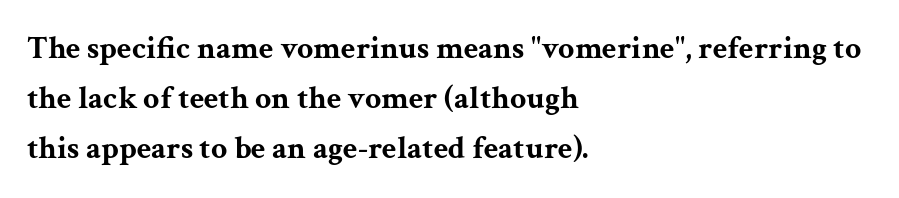
Q: Is the text bold? A: Yes.
Q: Is the text italic (slanted)? A: No, it is upright.
Q: Is the typeface a serif or a sans-serif typeface? A: Serif.
Q: Is the text underlined? A: No.
Q: How is the paragraph aligned? A: Left-aligned.
Q: Is the spacing between letters normal or unusually wide? A: Normal.
Q: Is the spacing between lines tight, normal or loose? A: Normal.
Q: Width (condensed, normal, or wide)? A: Wide.
Q: Stroke contrast? A: Medium.
Q: x-height? A: Medium.
Q: Monospaced? A: No.
